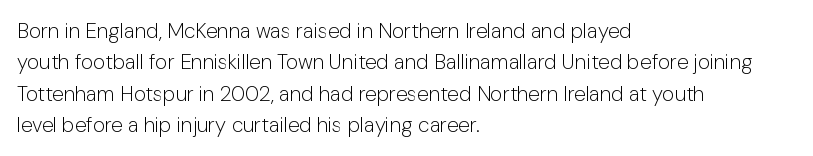
The image shows 21 px text type, upright; set left-aligned, normal line spacing (1.49x), normal letter spacing, not underlined.
